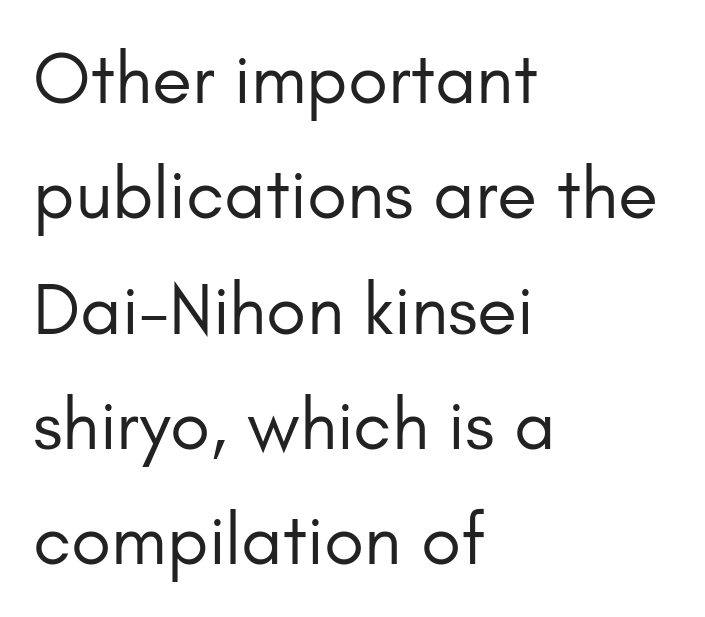
{"serif": "no", "italic": "no", "bold": "no", "weight": "regular", "width": "normal", "stroke_contrast": "low", "x_height": "small", "monospaced": "no", "underline": "no", "align": "left", "line_spacing": "normal", "line_spacing_ratio": 1.58, "letter_spacing": "normal", "letter_spacing_em": 0.0, "glyph_px": 73}
